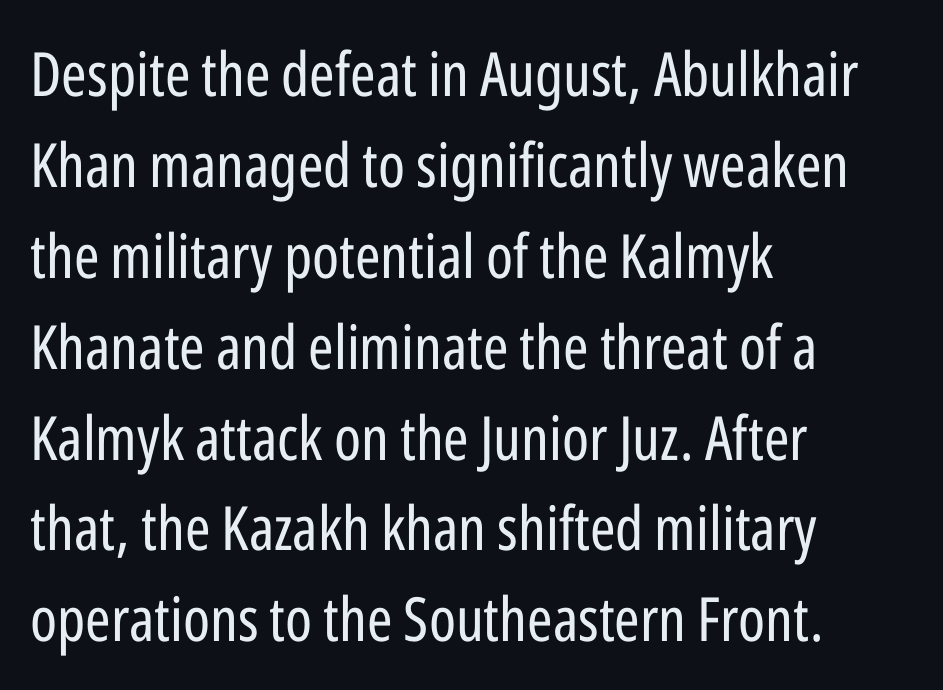
The image shows 61 px regular-weight, condensed sans-serif type, upright; set left-aligned, normal line spacing (1.49x), normal letter spacing, not underlined; low stroke contrast and a medium x-height.
